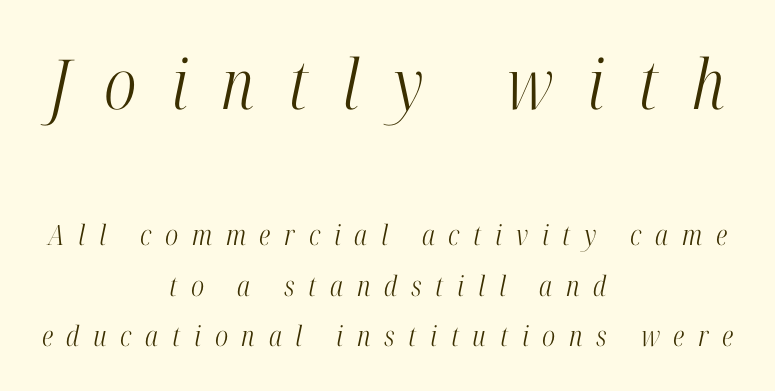
Does extra space separate the letters? Yes, quite a lot of it. The face used here is proportionally spaced, like ordinary book or web type. Which of the two is more prominent by size? The first, at the top. Slanted lettering throughout. Caption: face not bold, strokes unweighted.
